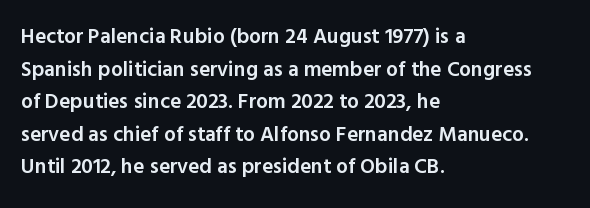
{"italic": "no", "bold": "semi", "underline": "no", "align": "left", "line_spacing": "normal", "line_spacing_ratio": 1.55, "letter_spacing": "normal", "letter_spacing_em": 0.0, "glyph_px": 21}
